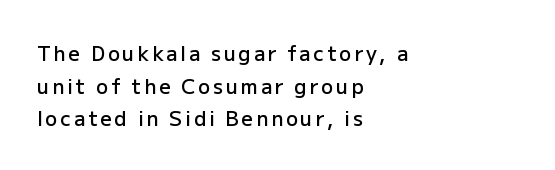
The image shows 20 px text type, upright; set left-aligned, normal line spacing (1.63x), not underlined.
